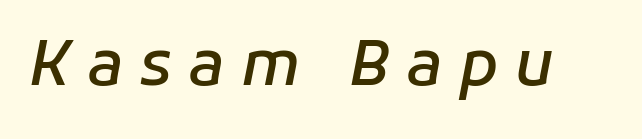
Q: Is the text bold? A: Semi-bold.
Q: Is the text italic (slanted)? A: Yes, it leans right by about 11 degrees.
Q: Is the text underlined? A: No.
Q: Is the spacing between letters normal or unusually wide? A: Unusually wide.
Q: Width (condensed, normal, or wide)? A: Normal.
Q: Stroke contrast? A: Low.
Q: x-height? A: Medium.
Q: Monospaced? A: No.
